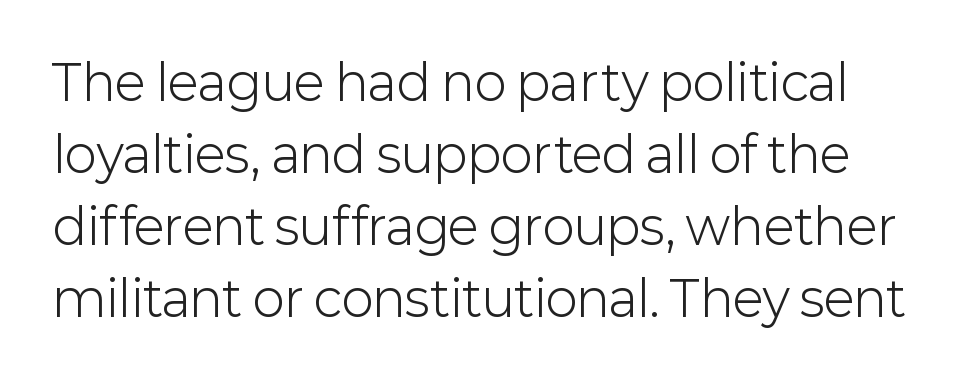
Q: Is the text bold? A: No.
Q: Is the text italic (slanted)? A: No, it is upright.
Q: Is the typeface a serif or a sans-serif typeface? A: Sans-serif.
Q: Is the text underlined? A: No.
Q: Is the spacing between letters normal or unusually wide? A: Normal.
Q: Is the spacing between lines tight, normal or loose? A: Normal.
Q: Width (condensed, normal, or wide)? A: Normal.
Q: Stroke contrast? A: Low.
Q: x-height? A: Medium.
Q: Monospaced? A: No.
